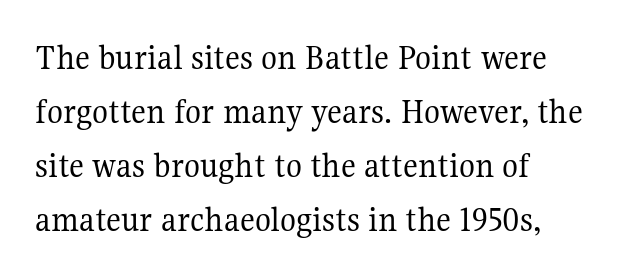
Q: Is the text bold? A: No.
Q: Is the text italic (slanted)? A: No, it is upright.
Q: Is the typeface a serif or a sans-serif typeface? A: Serif.
Q: Is the text underlined? A: No.
Q: How is the paragraph aligned? A: Left-aligned.
Q: Is the spacing between letters normal or unusually wide? A: Normal.
Q: Is the spacing between lines tight, normal or loose? A: Normal.
Q: Width (condensed, normal, or wide)? A: Normal.
Q: Stroke contrast? A: Medium.
Q: x-height? A: Medium.
Q: Monospaced? A: No.
